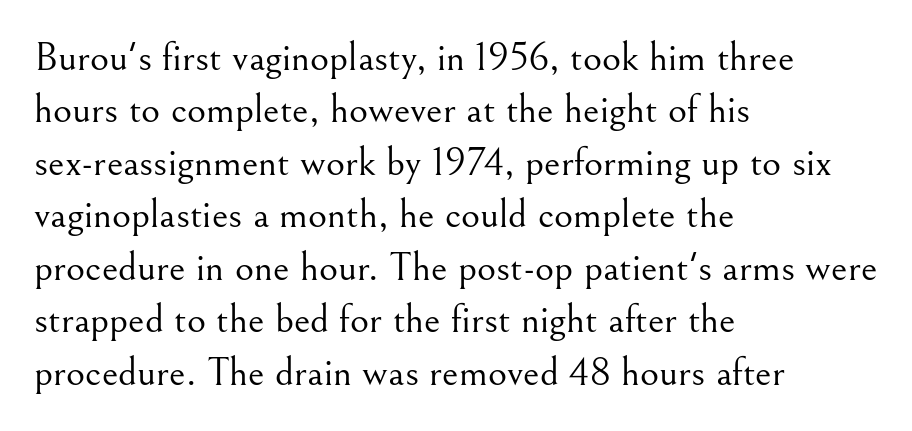
The image shows 41 px light serif type, upright; set left-aligned, normal line spacing (1.28x), normal letter spacing, not underlined; medium stroke contrast and a small x-height.
